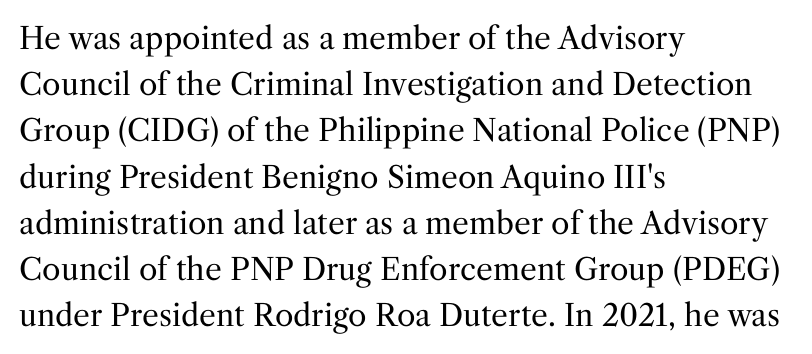
Q: Is the text bold? A: No.
Q: Is the text italic (slanted)? A: No, it is upright.
Q: Is the typeface a serif or a sans-serif typeface? A: Serif.
Q: Is the text underlined? A: No.
Q: How is the paragraph aligned? A: Left-aligned.
Q: Is the spacing between letters normal or unusually wide? A: Normal.
Q: Is the spacing between lines tight, normal or loose? A: Normal.
Q: Width (condensed, normal, or wide)? A: Normal.
Q: Stroke contrast? A: Medium.
Q: x-height? A: Medium.
Q: Monospaced? A: No.
